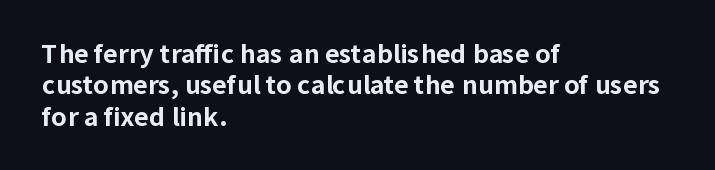
The image shows 25 px bold type, upright; set left-aligned, normal line spacing (1.26x), normal letter spacing, not underlined.
